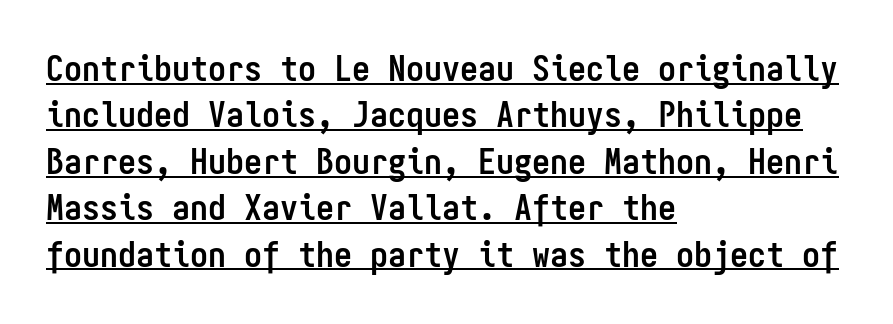
Q: Is the text bold? A: Yes.
Q: Is the text italic (slanted)? A: No, it is upright.
Q: Is the typeface a serif or a sans-serif typeface? A: Sans-serif.
Q: Is the text underlined? A: Yes.
Q: How is the paragraph aligned? A: Left-aligned.
Q: Is the spacing between letters normal or unusually wide? A: Normal.
Q: Is the spacing between lines tight, normal or loose? A: Normal.
Q: Width (condensed, normal, or wide)? A: Condensed.
Q: Stroke contrast? A: Low.
Q: x-height? A: Medium.
Q: Monospaced? A: Yes.
